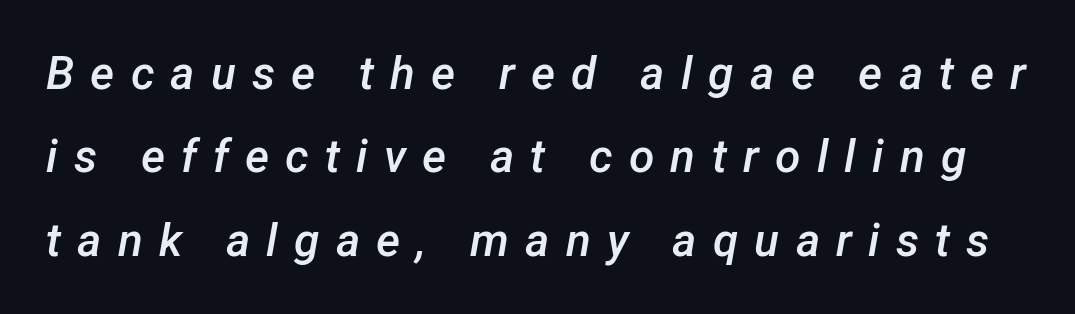
Q: Is the text bold? A: Semi-bold.
Q: Is the text italic (slanted)? A: Yes, it leans right by about 12 degrees.
Q: Is the text underlined? A: No.
Q: Is the spacing between letters normal or unusually wide? A: Unusually wide.
Q: Width (condensed, normal, or wide)? A: Normal.
Q: Stroke contrast? A: Low.
Q: x-height? A: Medium.
Q: Monospaced? A: No.
